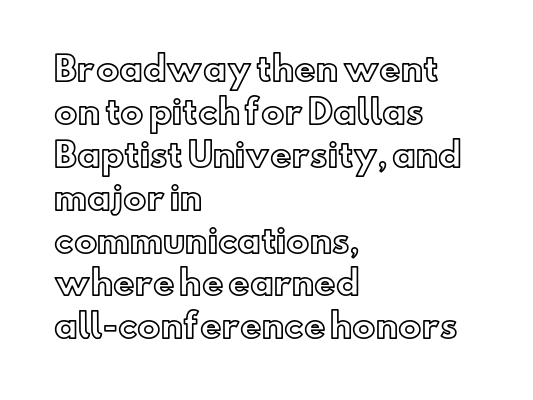
{"italic": "no", "width": "normal", "x_height": "small", "monospaced": "no", "underline": "no", "align": "left", "line_spacing": "normal", "line_spacing_ratio": 1.3, "letter_spacing": "normal", "letter_spacing_em": 0.0, "glyph_px": 33}
